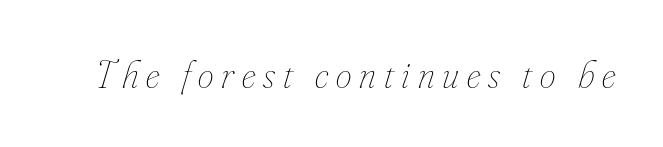
The image shows 40 px thin, condensed type, italic (leaning right); set unusually wide letter spacing (+0.2 em), not underlined; low stroke contrast and a small x-height.
